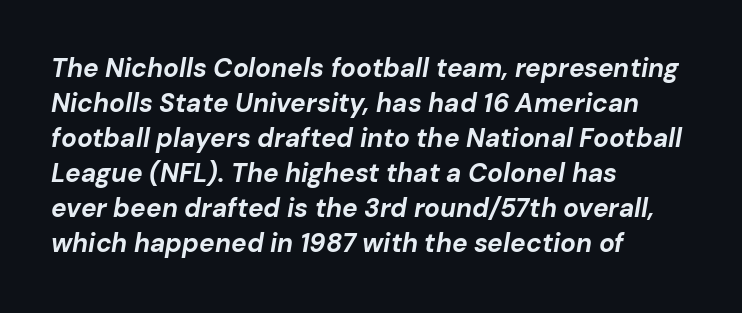
Q: Is the text bold? A: Yes.
Q: Is the text italic (slanted)? A: Yes, it leans right by about 10 degrees.
Q: Is the text underlined? A: No.
Q: How is the paragraph aligned? A: Left-aligned.
Q: Is the spacing between letters normal or unusually wide? A: Normal.
Q: Is the spacing between lines tight, normal or loose? A: Normal.
